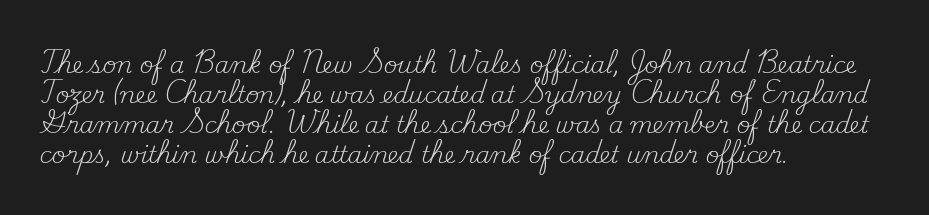
The image shows 23 px text type; set left-aligned, normal line spacing (1.3x), normal letter spacing, not underlined.
